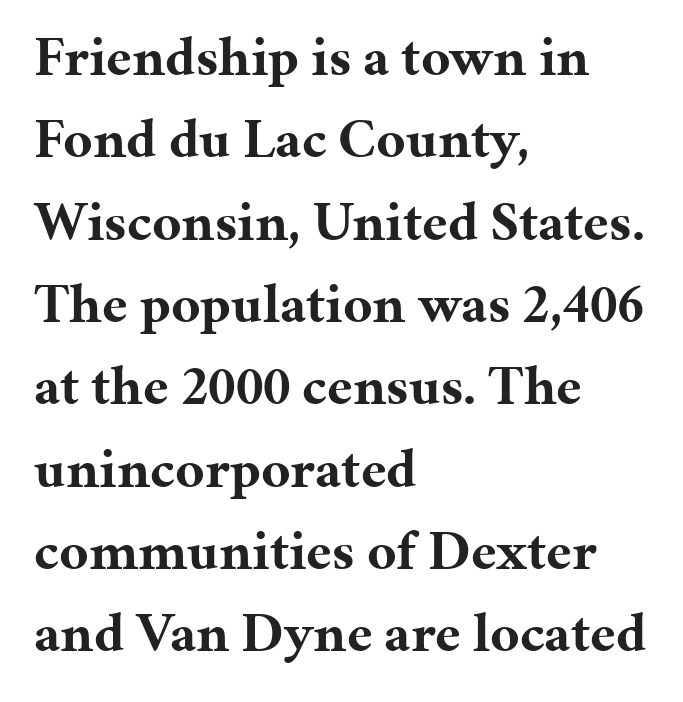
Q: Is the text bold? A: Yes.
Q: Is the text italic (slanted)? A: No, it is upright.
Q: Is the typeface a serif or a sans-serif typeface? A: Serif.
Q: Is the text underlined? A: No.
Q: How is the paragraph aligned? A: Left-aligned.
Q: Is the spacing between letters normal or unusually wide? A: Normal.
Q: Is the spacing between lines tight, normal or loose? A: Normal.
Q: Width (condensed, normal, or wide)? A: Normal.
Q: Stroke contrast? A: Medium.
Q: x-height? A: Medium.
Q: Monospaced? A: No.
